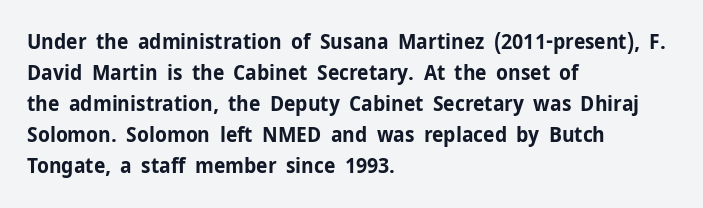
Q: Is the text bold? A: Yes.
Q: Is the text italic (slanted)? A: No, it is upright.
Q: Is the text underlined? A: No.
Q: How is the paragraph aligned? A: Left-aligned.
Q: Is the spacing between letters normal or unusually wide? A: Normal.
Q: Is the spacing between lines tight, normal or loose? A: Normal.
